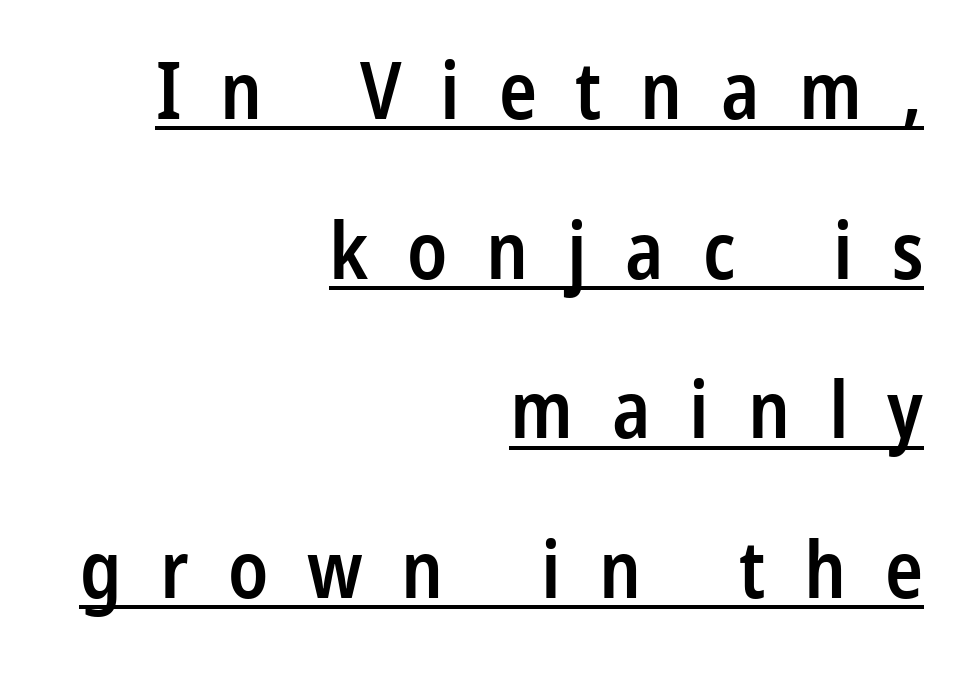
The image shows 79 px semibold, condensed sans-serif type, upright; set right-aligned, loose line spacing (2.02x), unusually wide letter spacing (+0.49 em), underlined; low stroke contrast and a medium x-height.
